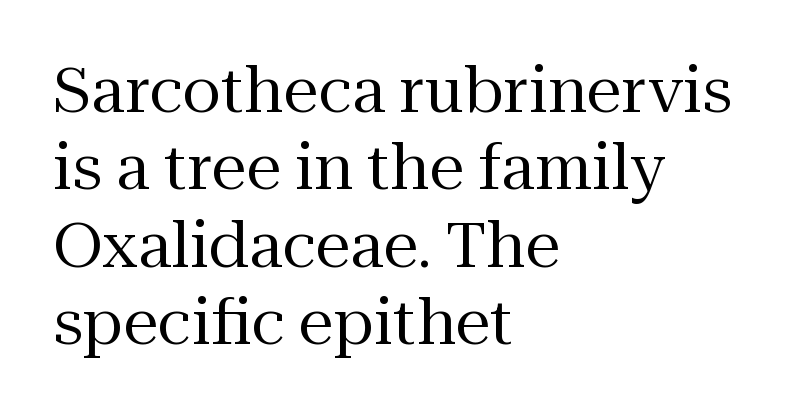
Q: Is the text bold? A: No.
Q: Is the text italic (slanted)? A: No, it is upright.
Q: Is the typeface a serif or a sans-serif typeface? A: Serif.
Q: Is the text underlined? A: No.
Q: How is the paragraph aligned? A: Left-aligned.
Q: Is the spacing between letters normal or unusually wide? A: Normal.
Q: Width (condensed, normal, or wide)? A: Normal.
Q: Stroke contrast? A: Medium.
Q: x-height? A: Medium.
Q: Monospaced? A: No.
